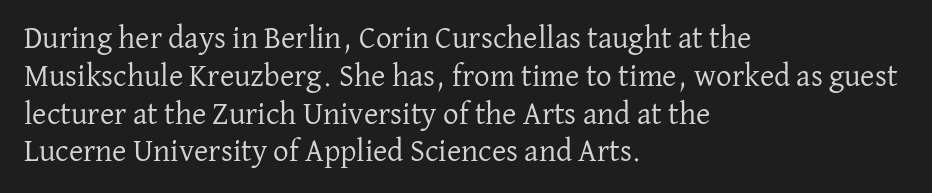
{"serif": "yes", "italic": "no", "bold": "no", "weight": "regular", "width": "normal", "stroke_contrast": "low", "x_height": "medium", "monospaced": "no", "underline": "no", "align": "left", "line_spacing_ratio": 1.22, "letter_spacing": "normal", "letter_spacing_em": 0.0, "glyph_px": 31}
